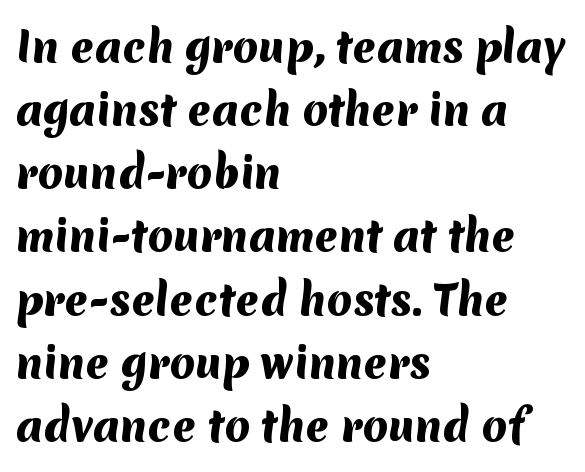
Q: Is the text bold? A: Yes.
Q: Is the typeface a serif or a sans-serif typeface? A: Sans-serif.
Q: Is the text underlined? A: No.
Q: How is the paragraph aligned? A: Left-aligned.
Q: Is the spacing between letters normal or unusually wide? A: Normal.
Q: Is the spacing between lines tight, normal or loose? A: Normal.
Q: Width (condensed, normal, or wide)? A: Normal.
Q: Stroke contrast? A: Medium.
Q: x-height? A: Medium.
Q: Monospaced? A: No.
